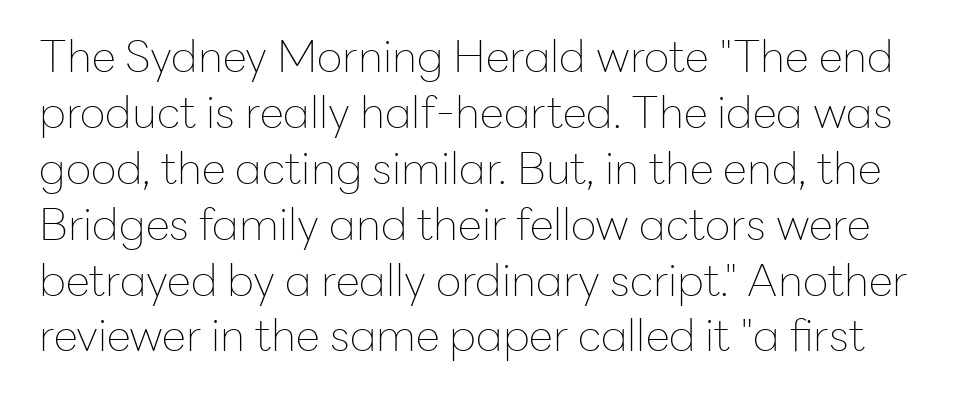
Each letter keeps its own natural width here, so spacing adapts to shape. Rows of type keep a routine distance in the vertical direction. Clear beneath every line of the passage. This is sans-serif lettering, the kind often seen on screens and signage.
